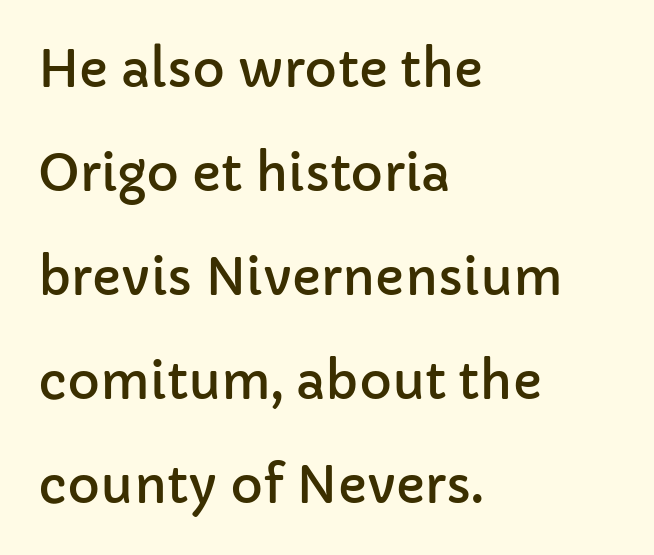
The image shows 50 px sans-serif type, upright; set left-aligned, loose line spacing (2.08x), normal letter spacing, not underlined; low stroke contrast and a medium x-height.
